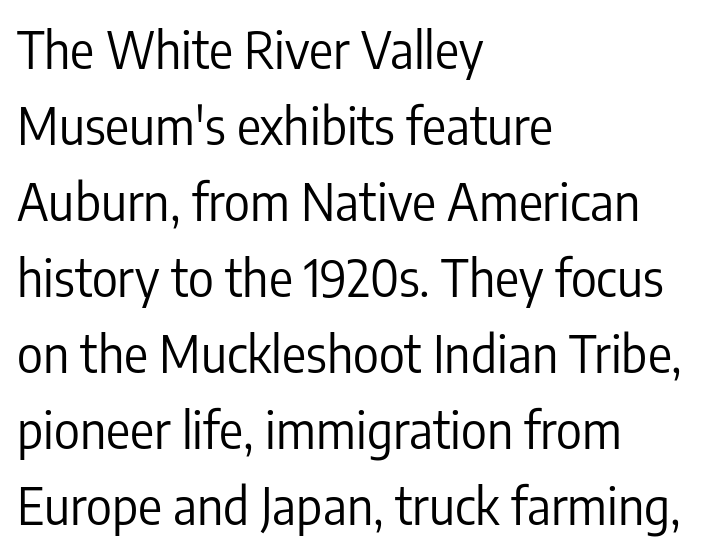
The image shows 50 px regular-weight, condensed sans-serif type, upright; set left-aligned, normal line spacing (1.52x), normal letter spacing, not underlined; low stroke contrast and a medium x-height.
